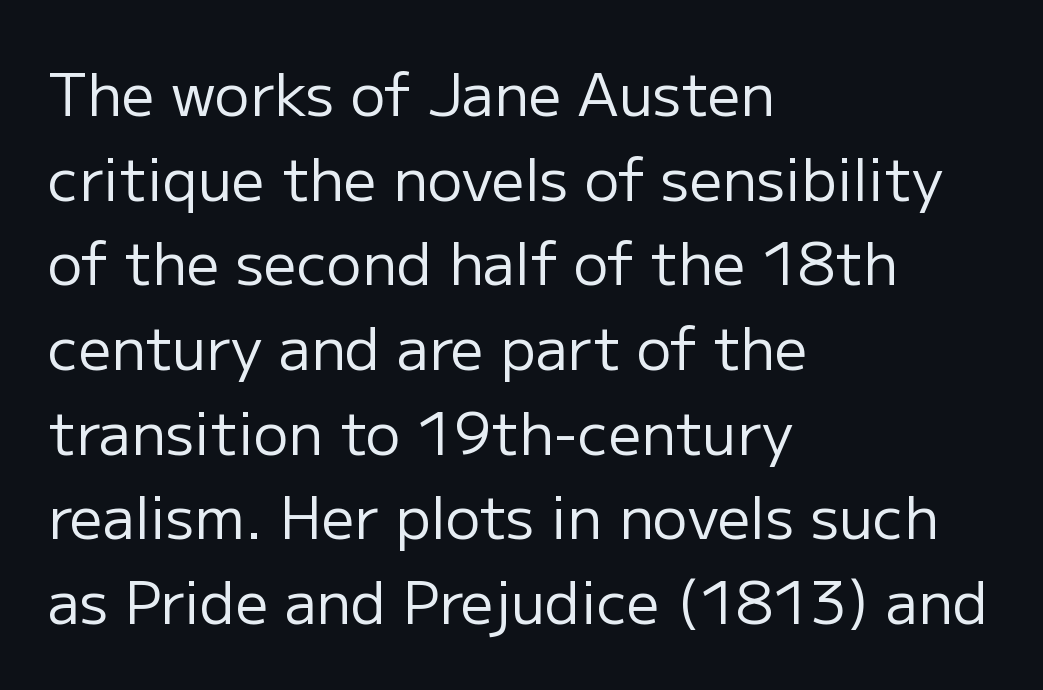
Unbolded letterforms with no extra heft. Spacing between characters is what you'd get straight out of the box. These lines are set flush left with a ragged right edge. Spacing verdict: proportional, widths tailored to each character. Note: no serifs on the glyphs. Beneath every word, the page is bare.
